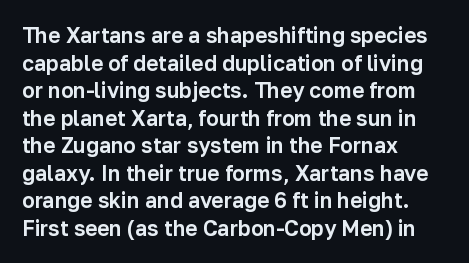
Line starts are locked; line ends wander. Leading matches the norm, producing a regular column. Characters remain perfectly vertical along every line. The area under the type is left untouched. Caption: standard tracking, unaltered.
